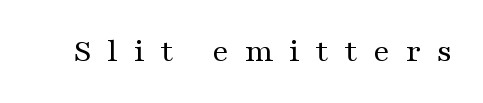
Q: Is the text bold? A: No.
Q: Is the text italic (slanted)? A: No, it is upright.
Q: Is the typeface a serif or a sans-serif typeface? A: Serif.
Q: Is the text underlined? A: No.
Q: Is the spacing between letters normal or unusually wide? A: Unusually wide.
Q: Width (condensed, normal, or wide)? A: Wide.
Q: Stroke contrast? A: Medium.
Q: x-height? A: Medium.
Q: Monospaced? A: No.
